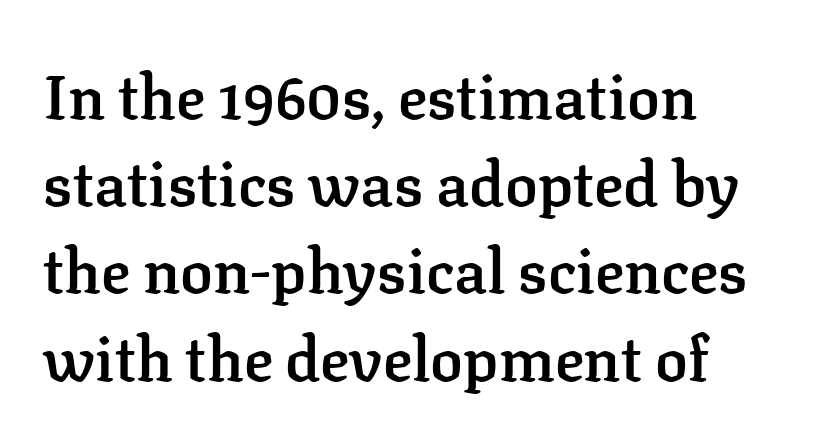
The image shows 61 px semibold serif type, upright; set left-aligned, normal line spacing (1.43x), normal letter spacing, not underlined; low stroke contrast and a medium x-height.
